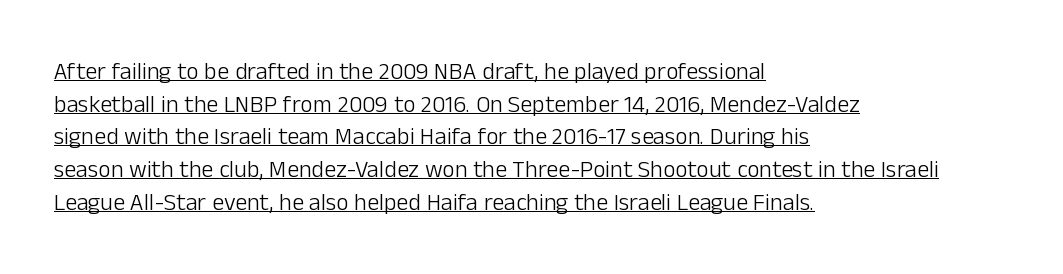
This sample carries an underscore along the baseline area. A normal amount of white space separates one row of letters from the next. No extra ink here — the face is not bold. Honestly, the letter spacing is just normal — you wouldn't notice it. A classic flush-left, rag-right setting is used for this passage.
